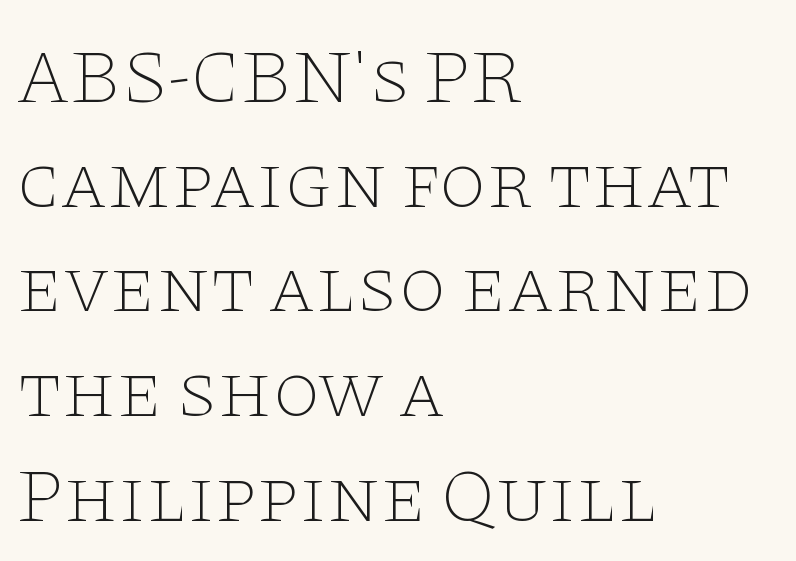
Q: Is the text bold? A: No.
Q: Is the text italic (slanted)? A: No, it is upright.
Q: Is the typeface a serif or a sans-serif typeface? A: Serif.
Q: Is the text underlined? A: No.
Q: How is the paragraph aligned? A: Left-aligned.
Q: Is the spacing between letters normal or unusually wide? A: Normal.
Q: Is the spacing between lines tight, normal or loose? A: Normal.
Q: Width (condensed, normal, or wide)? A: Wide.
Q: Stroke contrast? A: Low.
Q: x-height? A: Large.
Q: Monospaced? A: No.
